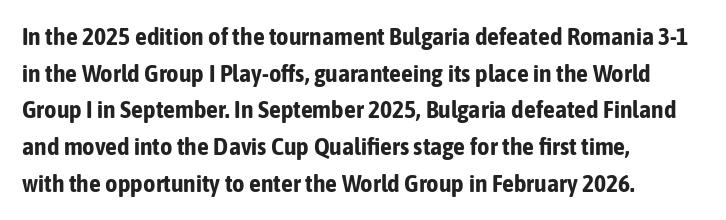
The image shows 24 px bold type, upright; set left-aligned, normal line spacing (1.53x), normal letter spacing, not underlined.
